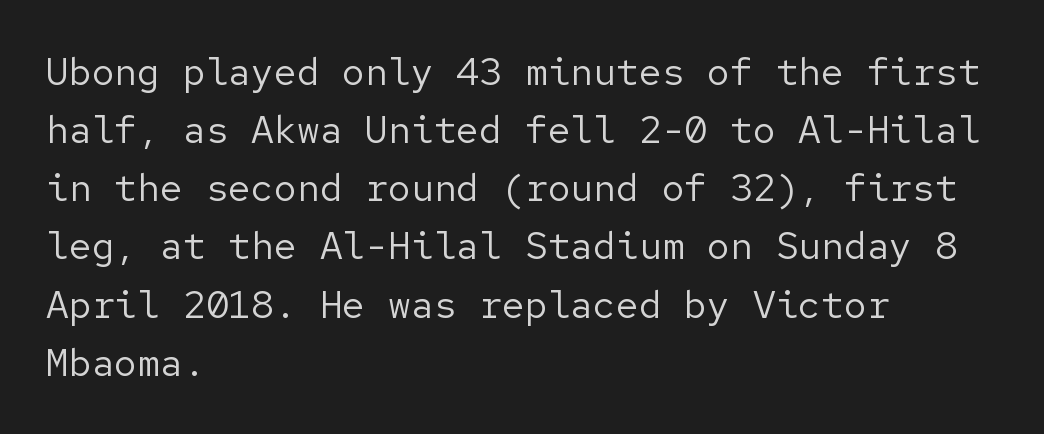
Nothing unusual about the tracking: characters are spaced as the font intends. The block of text has a typical density, with ordinary space between rows. Serifs: no, the terminals of the letterforms are clean. The strip under each line holds only bare page. A light-to-regular cut is what we see here. The typography opts for an upright posture over an oblique one.
